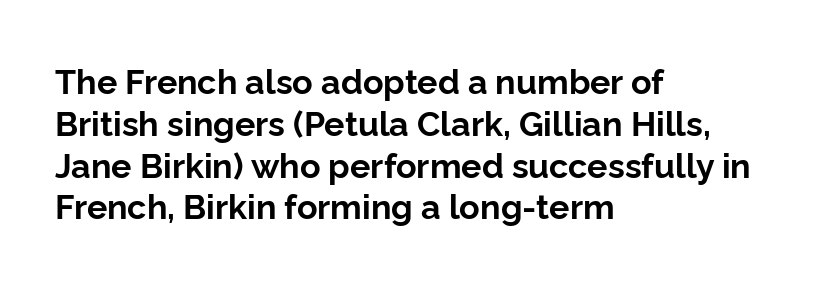
{"serif": "no", "italic": "no", "bold": "yes", "weight": "bold", "width": "normal", "stroke_contrast": "low", "x_height": "medium", "monospaced": "no", "underline": "no", "align": "left", "line_spacing_ratio": 1.23, "letter_spacing": "normal", "letter_spacing_em": 0.0, "glyph_px": 34}
